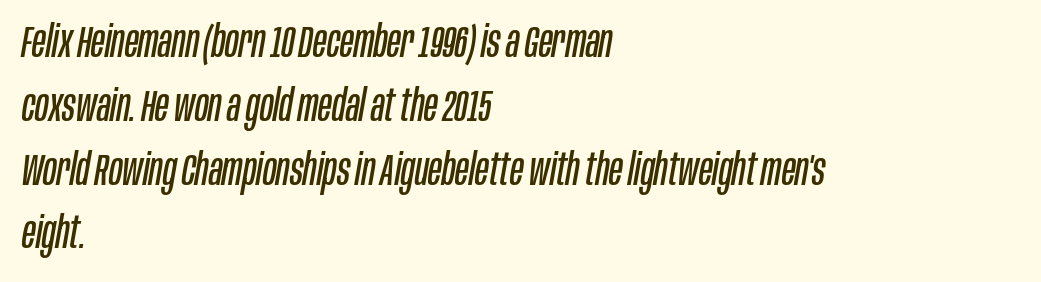
Q: Is the text bold? A: No.
Q: Is the text italic (slanted)? A: Yes, it leans right by about 10 degrees.
Q: Is the text underlined? A: No.
Q: How is the paragraph aligned? A: Left-aligned.
Q: Is the spacing between letters normal or unusually wide? A: Normal.
Q: Is the spacing between lines tight, normal or loose? A: Normal.
Q: Width (condensed, normal, or wide)? A: Condensed.
Q: Stroke contrast? A: Low.
Q: x-height? A: Large.
Q: Monospaced? A: No.
